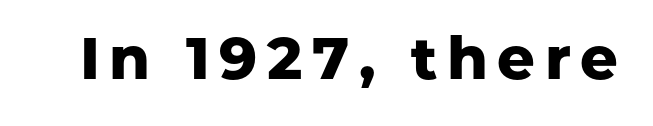
Q: Is the text bold? A: Yes.
Q: Is the text italic (slanted)? A: No, it is upright.
Q: Is the typeface a serif or a sans-serif typeface? A: Sans-serif.
Q: Is the text underlined? A: No.
Q: Width (condensed, normal, or wide)? A: Normal.
Q: Stroke contrast? A: Low.
Q: x-height? A: Medium.
Q: Monospaced? A: No.
